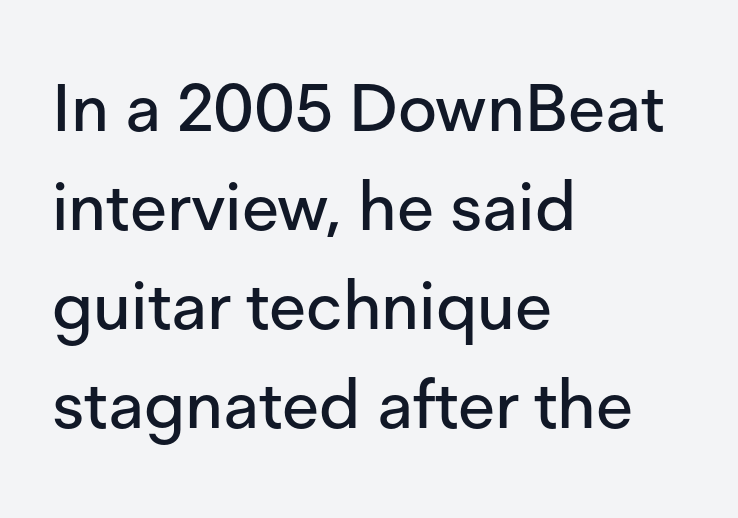
A student would call this left alignment; a typographer would say flush left, rag right. Ordinary non-slanted type is in use. Quick note: interline space is typical. The letters sit at their default tracking, neither squeezed nor spread.
